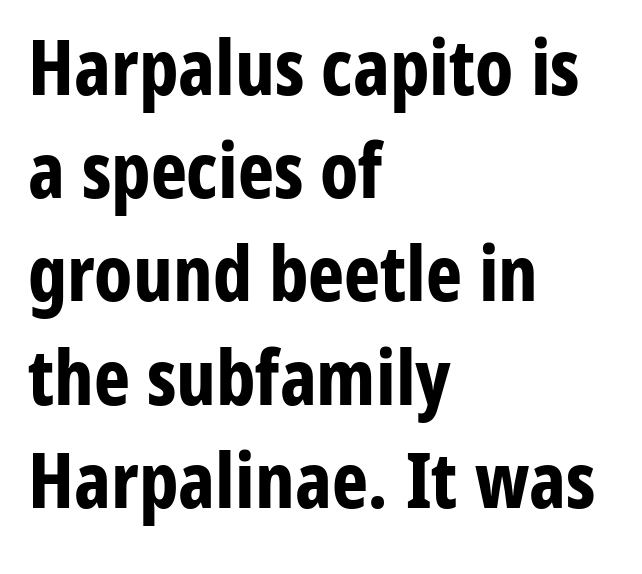
Tracking here is standard; glyphs follow each other at the usual distance. Note the varied advance widths — an 'i' is clearly narrower than an 'm'. Ascenders rise straight up at ninety degrees. The strokes are fattened all the way to bold.
